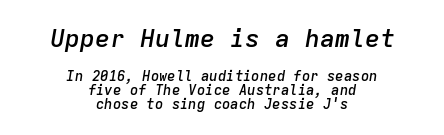
Slant detected: the letters are inclined. Tracking value appears to be zero — textbook default spacing. Caption: multi-line text, centered on the measure. Semibold letterforms, between regular and bold. Students, observe: this is what under-led, compact text looks like. The baseline area is clear.
